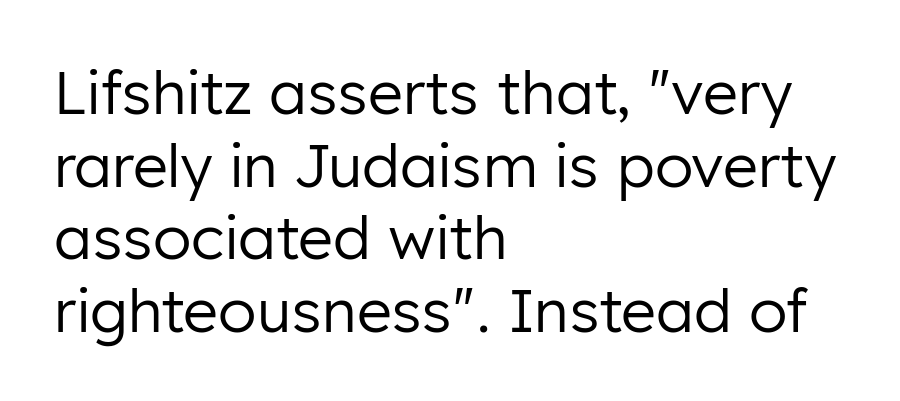
{"serif": "no", "italic": "no", "bold": "no", "weight": "regular", "width": "normal", "stroke_contrast": "low", "x_height": "medium", "monospaced": "no", "underline": "no", "align": "left", "line_spacing_ratio": 1.21, "letter_spacing": "normal", "letter_spacing_em": 0.0, "glyph_px": 60}
